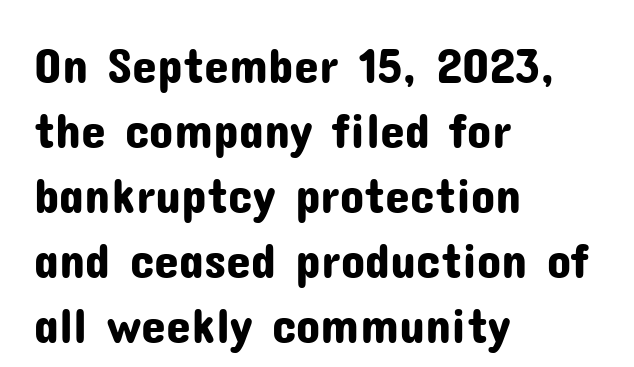
{"serif": "no", "italic": "no", "width": "normal", "stroke_contrast": "low", "x_height": "medium", "monospaced": "no", "underline": "no", "align": "left", "line_spacing": "normal", "line_spacing_ratio": 1.3, "letter_spacing": "normal", "letter_spacing_em": 0.0, "glyph_px": 50}
